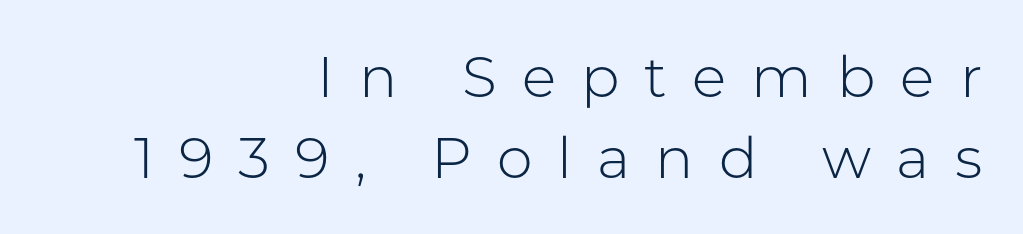
{"serif": "no", "italic": "no", "bold": "no", "weight": "light", "width": "normal", "stroke_contrast": "low", "x_height": "medium", "monospaced": "no", "underline": "no", "align": "right", "line_spacing": "normal", "line_spacing_ratio": 1.42, "letter_spacing": "wide", "letter_spacing_em": 0.44, "glyph_px": 57}
